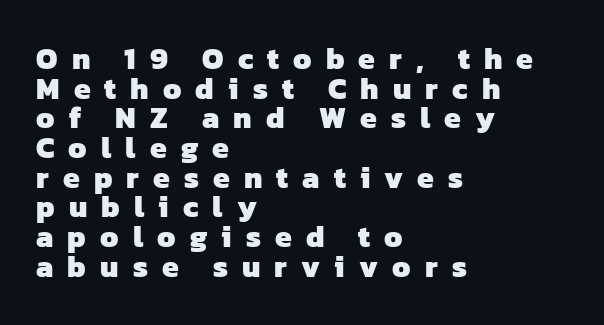
Leftover space on each line is placed entirely after the last word. Look at the bottom of the vertical strokes: they stop flat, with no serifs. Looks like regular typesetting: each glyph gets only the width it needs. Summary of vertical rhythm: compact, with narrow interline spacing. Strong, thick strokes mark this as bold type.
